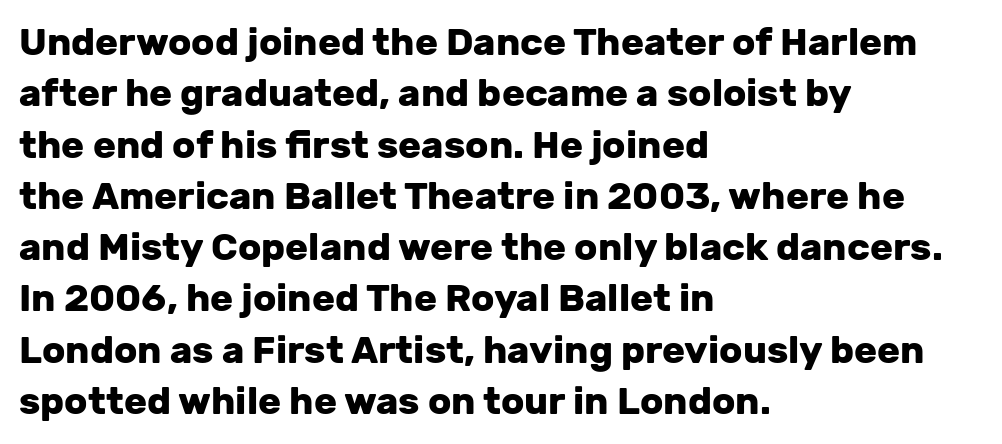
Is the block centered? No — it sits flush against the left margin. This sample uses an upright cut, with every glyph sitting square on the baseline. This rendering leaves character spacing at its baseline value. Typographically, this falls in the sans-serif category. Glance below the letters and you will spot only blank space. Notice how descenders clear the ascenders below comfortably — that's standard leading.
